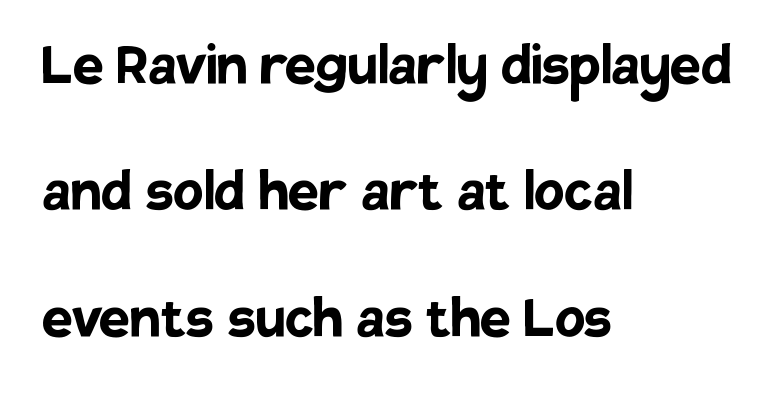
Here the designer chose a conventional face with non-uniform glyph widths. The rag falls on the right side of this text block. Stroke thickness is high; the sample reads as a true bold. A typesetter would mark this as roman, not italic. Note: no serifs on the glyphs. Decoration check: the copy has no underline.
